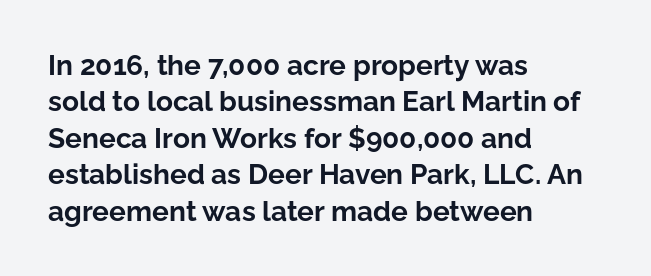
Has an underline been added? It has not. There is no visible air inserted between adjacent glyphs. The ragged edge is on the right, which tells us the setting is flush left. Look at the stroke-to-counter ratio: heavy, a bold. A sans-serif font was chosen for this passage.
